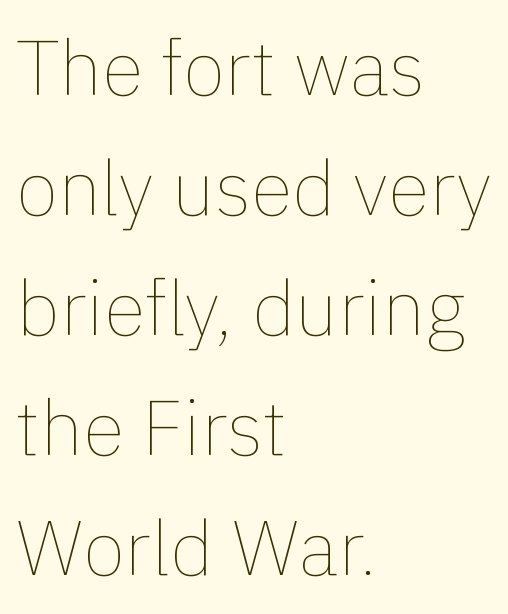
The image shows 77 px thin type, upright; set left-aligned, normal line spacing (1.56x), normal letter spacing, not underlined; a medium x-height.
